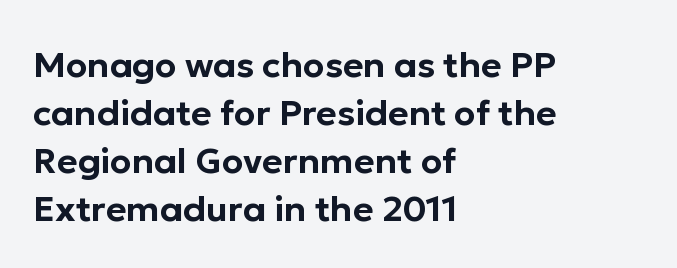
{"serif": "no", "italic": "no", "width": "normal", "stroke_contrast": "low", "x_height": "medium", "monospaced": "no", "underline": "no", "align": "left", "line_spacing": "normal", "line_spacing_ratio": 1.37, "letter_spacing": "normal", "letter_spacing_em": 0.0, "glyph_px": 35}
